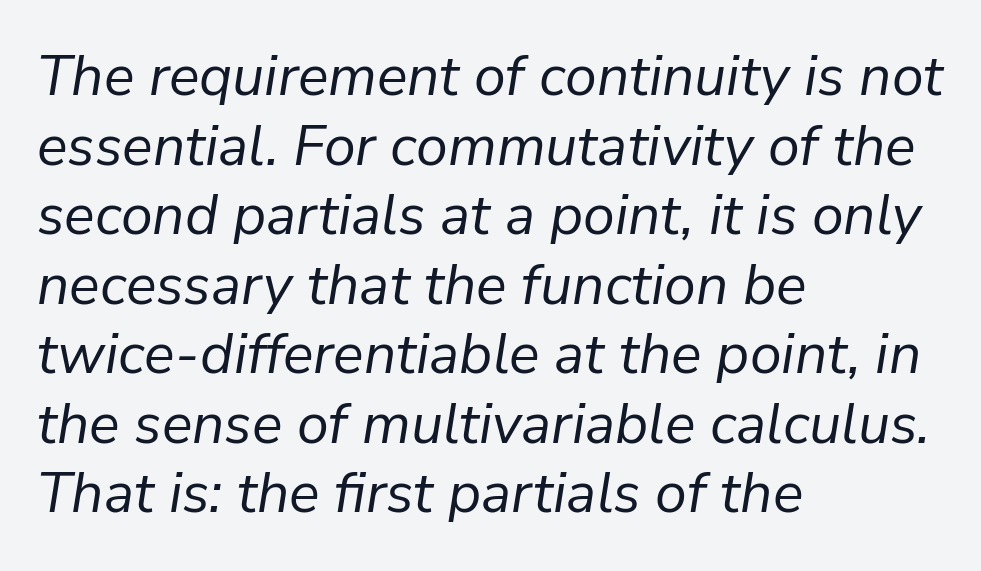
The image shows 57 px regular-weight type, italic (leaning right); set left-aligned, line spacing 1.22x, normal letter spacing, not underlined; low stroke contrast and a medium x-height.
